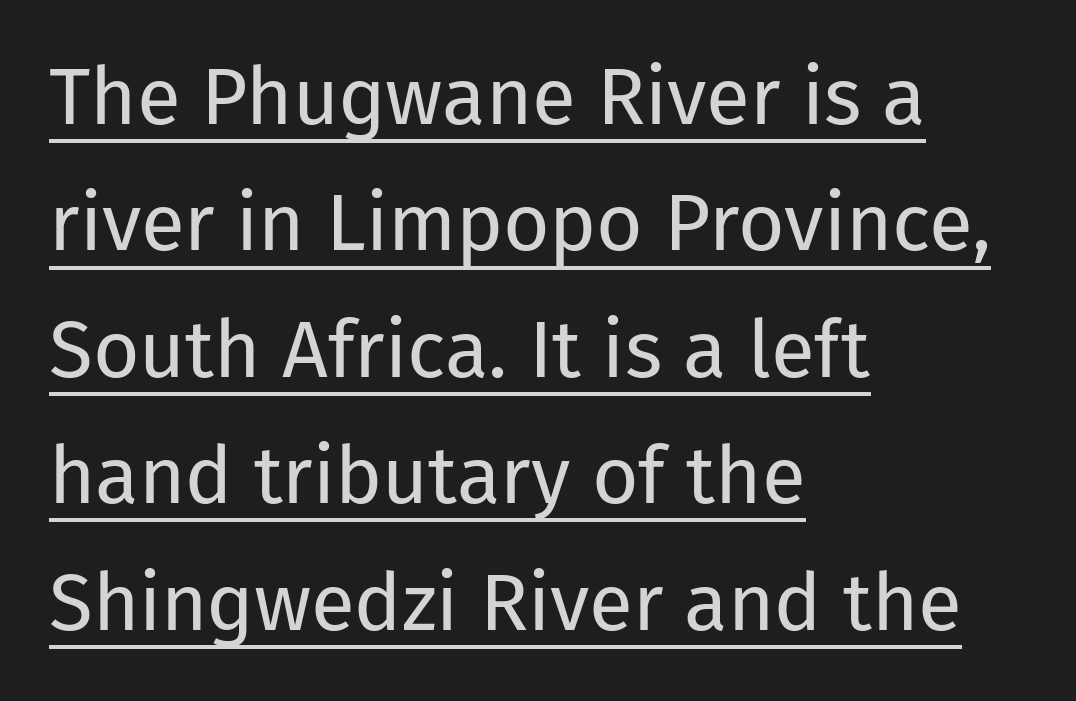
The image shows 80 px regular-weight sans-serif type, upright; set left-aligned, normal line spacing (1.58x), normal letter spacing, underlined; low stroke contrast and a medium x-height.
